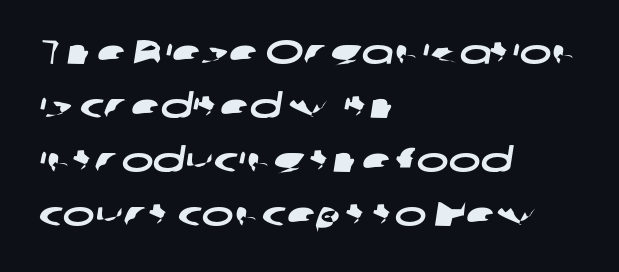
Line spacing here is normal. Descenders are the only things crossing below the line. The tracking reads as untouched default to a designer's eye. Spacing verdict: proportional, widths tailored to each character. If you drew a ruler down the left edge, every line would touch it.
